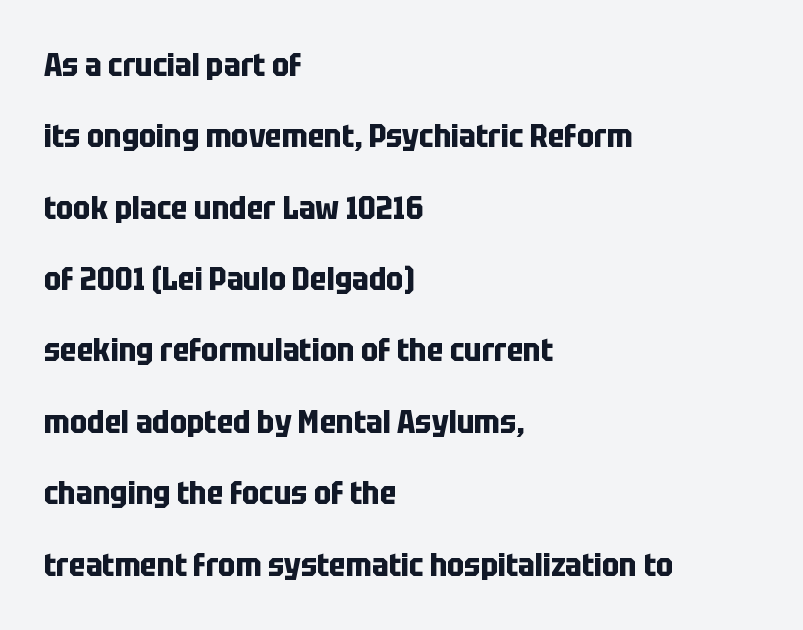
{"serif": "no", "italic": "no", "bold": "yes", "weight": "bold", "width": "condensed", "stroke_contrast": "low", "x_height": "large", "monospaced": "no", "underline": "no", "align": "left", "line_spacing": "loose", "line_spacing_ratio": 2.23, "letter_spacing": "normal", "letter_spacing_em": 0.0, "glyph_px": 32}
